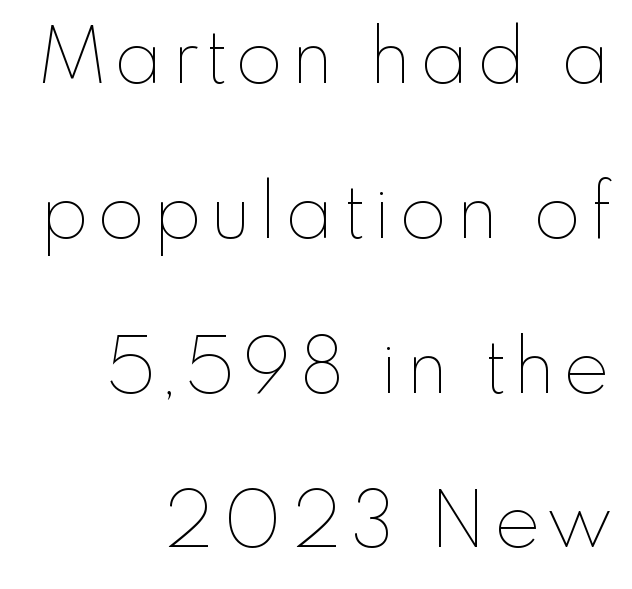
Does the copy run flush right? Yes — the right margin is perfectly even. The passage shown is not bold in any degree. Glance below the letters and you will spot only blank space. Interline gaps are noticeably wide in this sample. A typesetter would mark this as roman, not italic.
